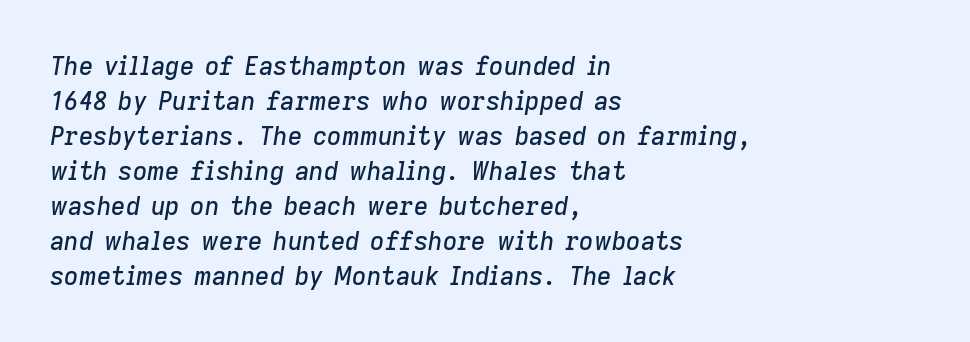
{"italic": "yes", "lean": "right", "slant_degrees": 9, "underline": "no", "align": "left", "line_spacing": "normal", "line_spacing_ratio": 1.4, "letter_spacing": "normal", "letter_spacing_em": 0.0, "glyph_px": 25}
